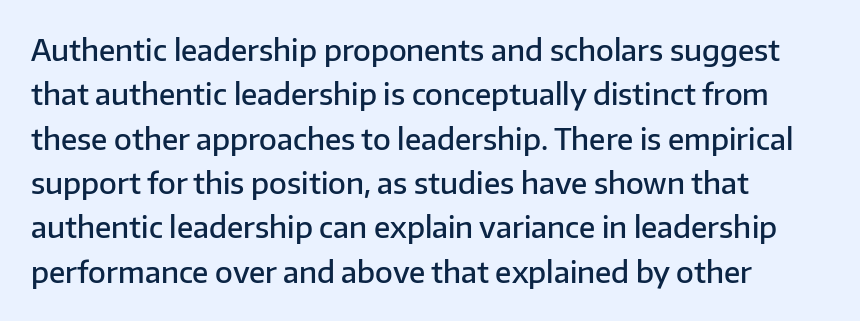
The image shows 29 px semibold sans-serif type, upright; set left-aligned, normal line spacing (1.53x), normal letter spacing, not underlined; low stroke contrast and a medium x-height.
